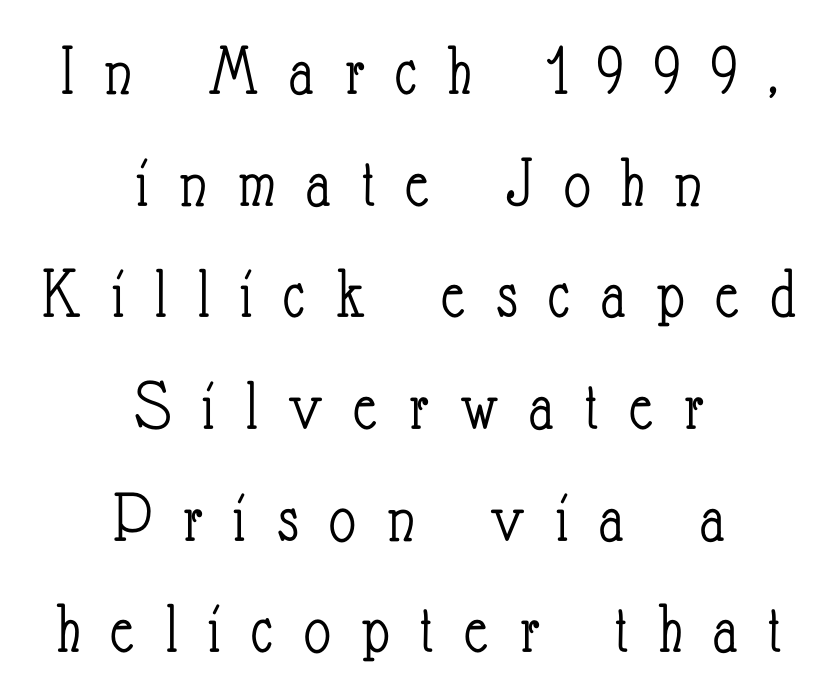
The image shows 73 px light, condensed type, upright; set centered, normal line spacing (1.53x), unusually wide letter spacing (+0.42 em), not underlined; low stroke contrast and a small x-height.
